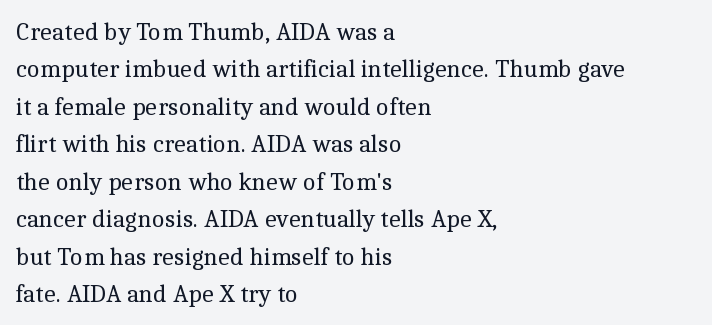
Q: Is the text bold? A: No.
Q: Is the text italic (slanted)? A: No, it is upright.
Q: Is the text underlined? A: No.
Q: How is the paragraph aligned? A: Left-aligned.
Q: Is the spacing between letters normal or unusually wide? A: Normal.
Q: Is the spacing between lines tight, normal or loose? A: Normal.
